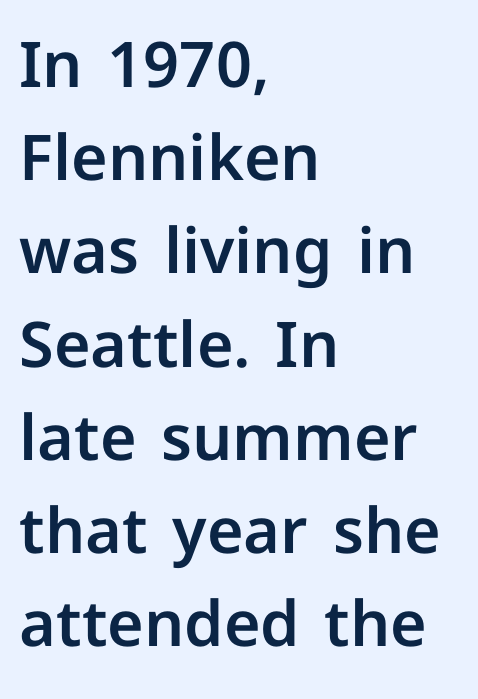
A sans-serif font was chosen for this passage. Bare-footed words on every line. Is this a fixed-width face? No — the glyphs have proportional, varying widths. Characters follow at the spacing the type designer built in.
